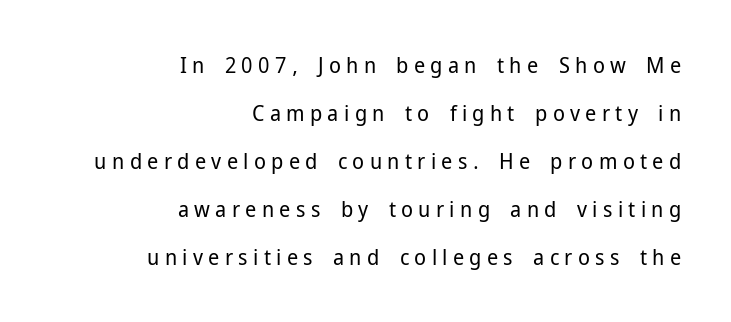
Q: Is the text bold? A: No.
Q: Is the text italic (slanted)? A: No, it is upright.
Q: Is the text underlined? A: No.
Q: How is the paragraph aligned? A: Right-aligned.
Q: Is the spacing between letters normal or unusually wide? A: Unusually wide.
Q: Is the spacing between lines tight, normal or loose? A: Loose.
